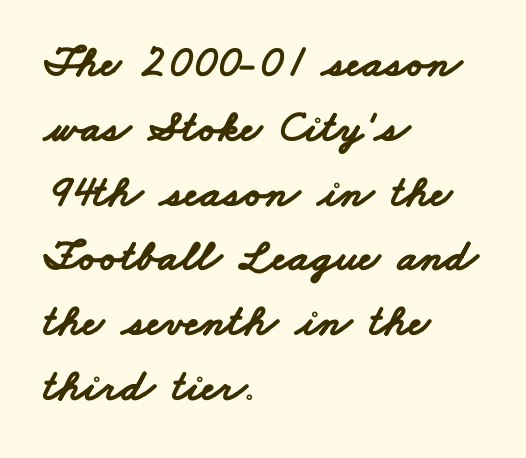
Line starts are locked; line ends wander. Nope, no serifs anywhere on these letters. This block has exactly the height ordinary leading produces. Check under the words: just untouched page. Note the varied advance widths — an 'i' is clearly narrower than an 'm'. No extra tracking has been applied to these lines.
